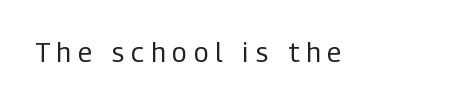
{"italic": "no", "bold": "no", "underline": "no", "letter_spacing": "wide", "letter_spacing_em": 0.25, "glyph_px": 27}
